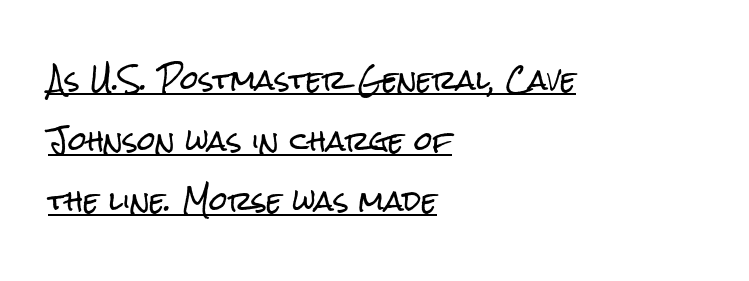
The image shows 26 px text type, upright; set left-aligned, loose line spacing (2.33x), normal letter spacing, underlined.
